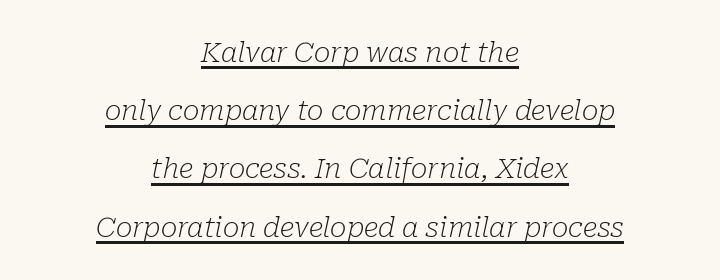
The image shows 28 px light serif type, italic (leaning right); set centered, loose line spacing (2.08x), normal letter spacing, underlined; low stroke contrast and a medium x-height.
